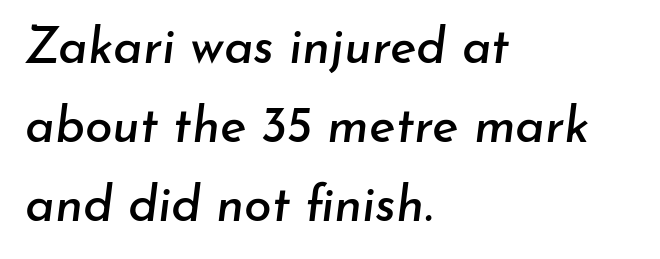
Q: Is the text italic (slanted)? A: Yes, it leans right by about 7 degrees.
Q: Is the text underlined? A: No.
Q: How is the paragraph aligned? A: Left-aligned.
Q: Is the spacing between letters normal or unusually wide? A: Normal.
Q: Is the spacing between lines tight, normal or loose? A: Normal.
Q: Width (condensed, normal, or wide)? A: Normal.
Q: Stroke contrast? A: Low.
Q: x-height? A: Small.
Q: Monospaced? A: No.
